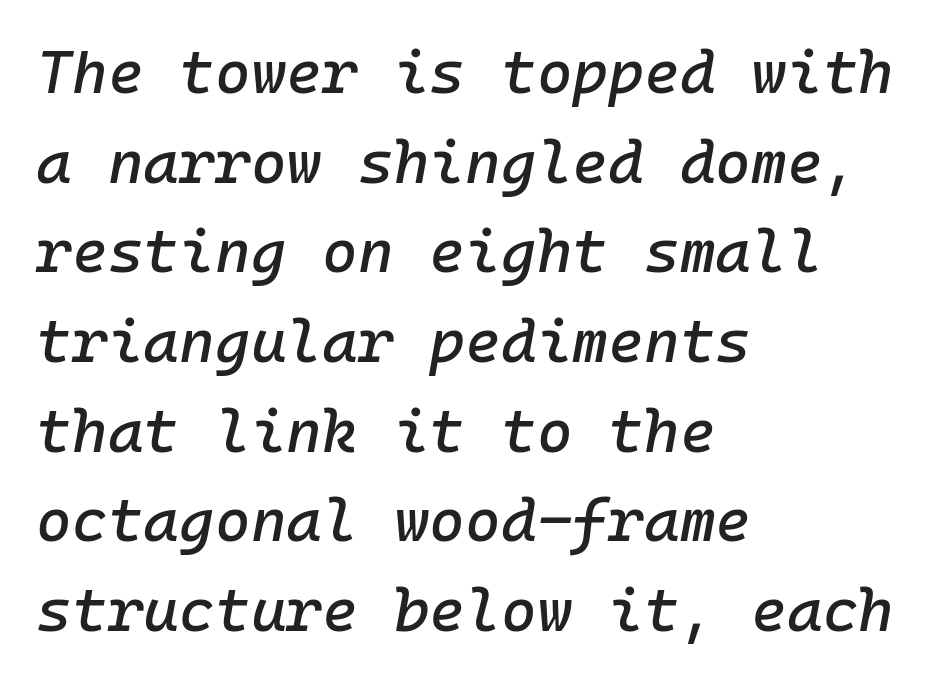
{"italic": "yes", "lean": "right", "slant_degrees": 10, "width": "normal", "stroke_contrast": "low", "x_height": "medium", "monospaced": "yes", "underline": "no", "align": "left", "line_spacing": "normal", "line_spacing_ratio": 1.47, "letter_spacing": "normal", "letter_spacing_em": 0.0, "glyph_px": 61}
